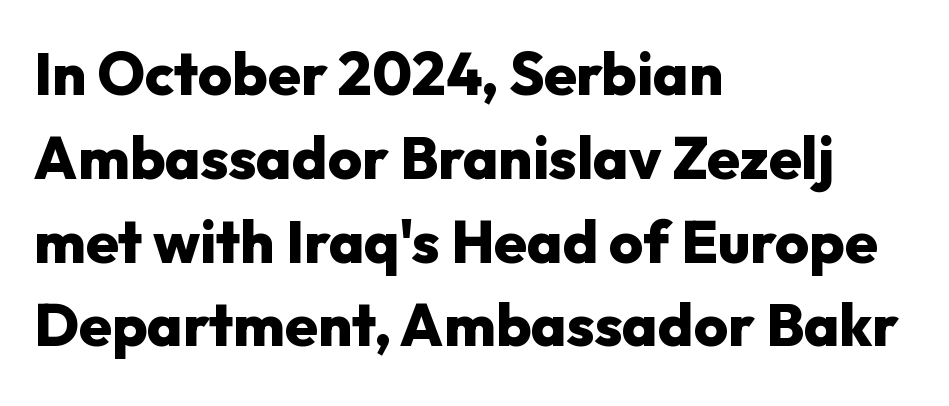
Q: Is the text bold? A: Yes.
Q: Is the text italic (slanted)? A: No, it is upright.
Q: Is the typeface a serif or a sans-serif typeface? A: Sans-serif.
Q: Is the text underlined? A: No.
Q: How is the paragraph aligned? A: Left-aligned.
Q: Is the spacing between letters normal or unusually wide? A: Normal.
Q: Is the spacing between lines tight, normal or loose? A: Normal.
Q: Width (condensed, normal, or wide)? A: Normal.
Q: Stroke contrast? A: Low.
Q: x-height? A: Medium.
Q: Monospaced? A: No.
